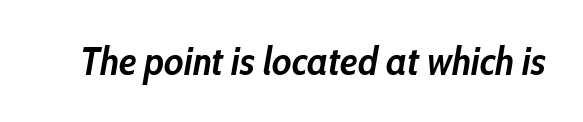
The image shows 39 px semibold, condensed type, italic (leaning right); set normal letter spacing, not underlined; low stroke contrast and a medium x-height.
